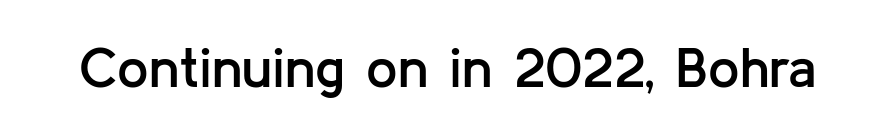
Q: Is the text bold? A: Semi-bold.
Q: Is the text italic (slanted)? A: No, it is upright.
Q: Is the typeface a serif or a sans-serif typeface? A: Sans-serif.
Q: Is the text underlined? A: No.
Q: Is the spacing between letters normal or unusually wide? A: Normal.
Q: Width (condensed, normal, or wide)? A: Normal.
Q: Stroke contrast? A: Low.
Q: x-height? A: Medium.
Q: Monospaced? A: No.
